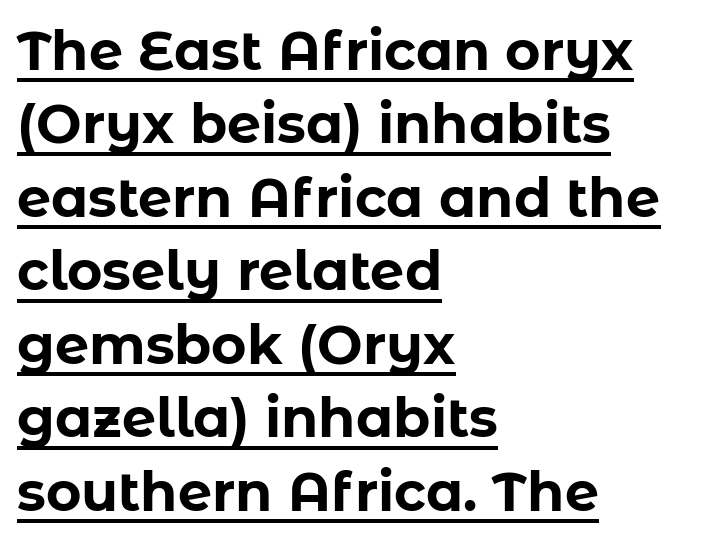
Q: Is the text bold? A: Yes.
Q: Is the text italic (slanted)? A: No, it is upright.
Q: Is the typeface a serif or a sans-serif typeface? A: Sans-serif.
Q: Is the text underlined? A: Yes.
Q: How is the paragraph aligned? A: Left-aligned.
Q: Is the spacing between letters normal or unusually wide? A: Normal.
Q: Is the spacing between lines tight, normal or loose? A: Normal.
Q: Width (condensed, normal, or wide)? A: Normal.
Q: Stroke contrast? A: Low.
Q: x-height? A: Medium.
Q: Monospaced? A: No.
